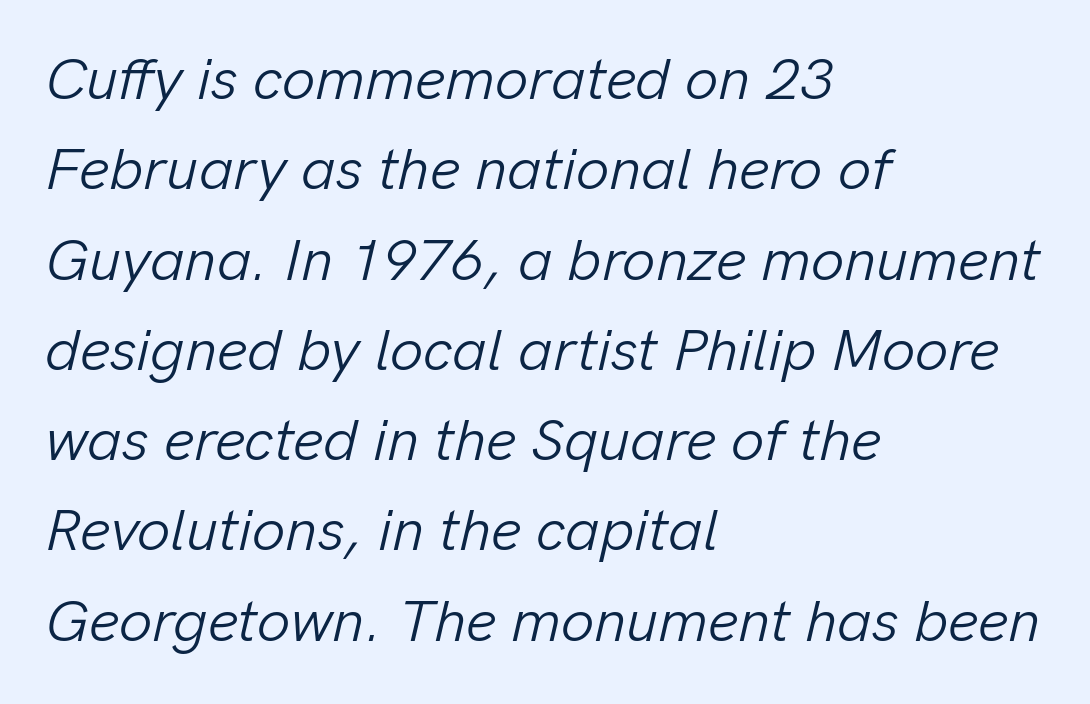
The image shows 59 px light type, italic (leaning right); set left-aligned, normal line spacing (1.53x), normal letter spacing, not underlined; low stroke contrast and a medium x-height.
